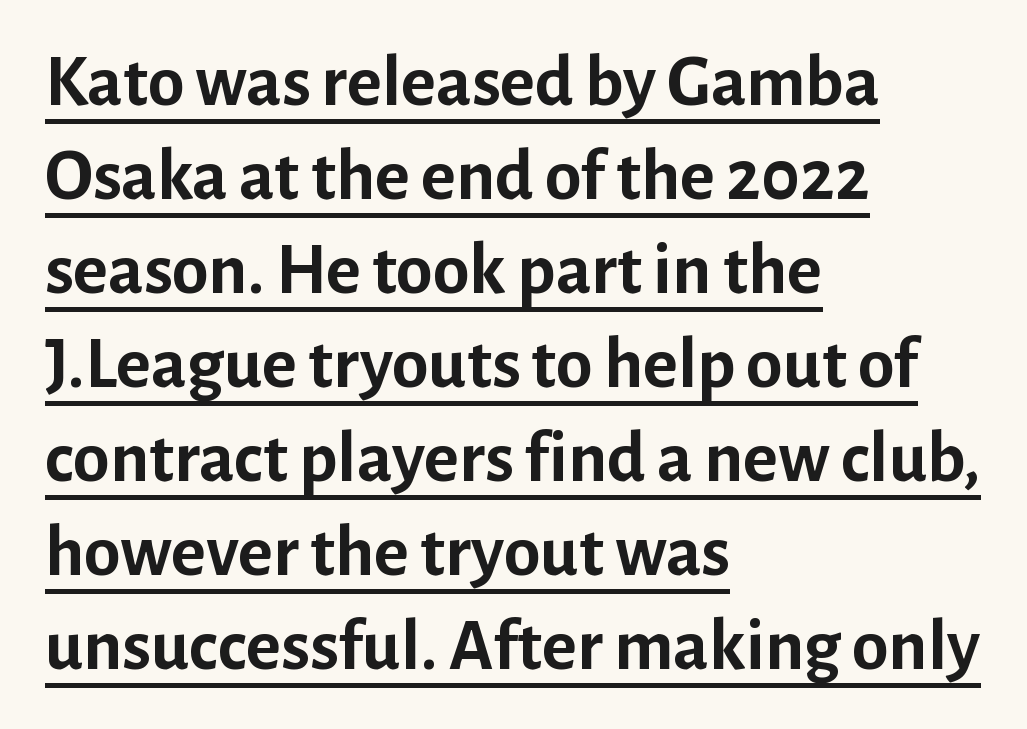
The face used here is rendered with its standard letterfit. The lines sit at an ordinary, default distance from one another. Alignment: flush left. Caption: lettering with a line underneath.
